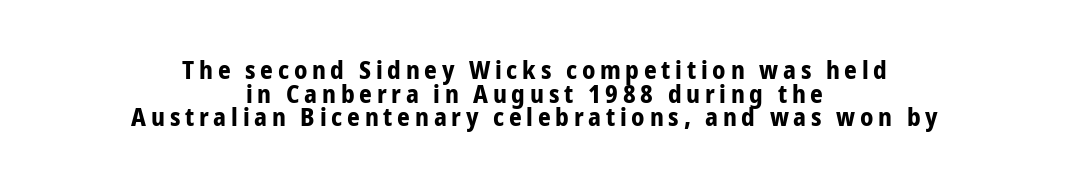
The image shows 25 px bold type, upright; set centered, tight line spacing (0.95x), not underlined.
